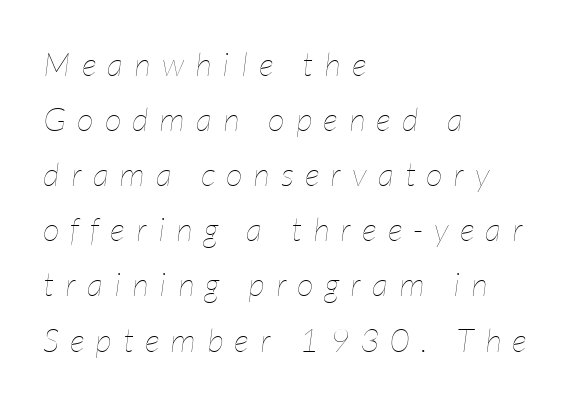
Underlining? Definitely not there. A typesetter would call this proportional, since set widths differ per character. The lettering tilts uniformly, giving the passage an italic look. A classic flush-left, rag-right setting is used for this passage. The space between consecutive lines is moderate.
